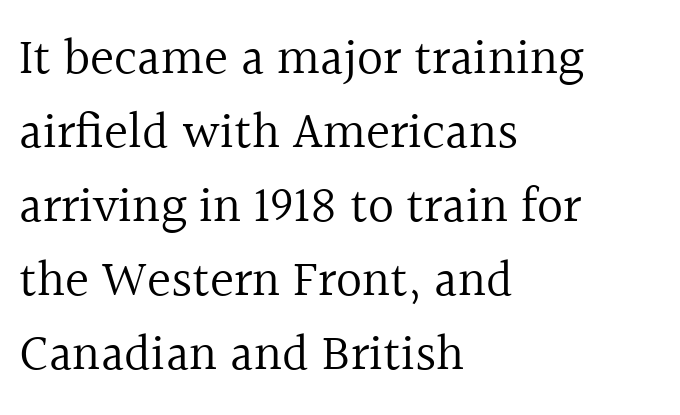
Q: Is the text bold? A: No.
Q: Is the text italic (slanted)? A: No, it is upright.
Q: Is the typeface a serif or a sans-serif typeface? A: Serif.
Q: Is the text underlined? A: No.
Q: How is the paragraph aligned? A: Left-aligned.
Q: Is the spacing between letters normal or unusually wide? A: Normal.
Q: Is the spacing between lines tight, normal or loose? A: Normal.
Q: Width (condensed, normal, or wide)? A: Normal.
Q: x-height? A: Medium.
Q: Monospaced? A: No.
